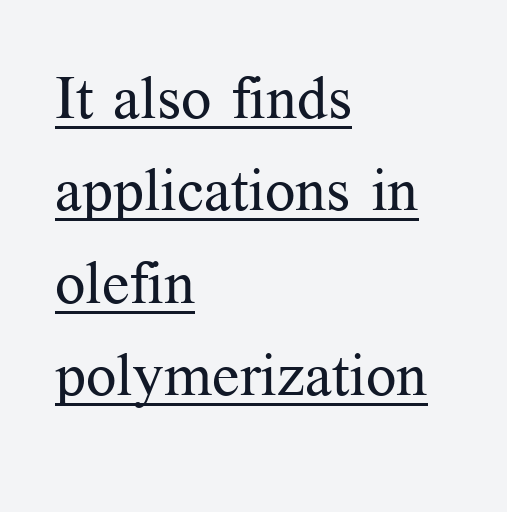
{"serif": "yes", "italic": "no", "bold": "no", "weight": "regular", "width": "normal", "stroke_contrast": "medium", "x_height": "medium", "monospaced": "no", "underline": "yes", "align": "left", "line_spacing": "normal", "line_spacing_ratio": 1.54, "letter_spacing": "normal", "letter_spacing_em": 0.0, "glyph_px": 60}
